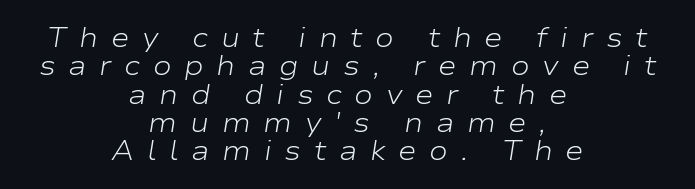
{"italic": "yes", "lean": "right", "slant_degrees": 9, "bold": "no", "weight": "light", "width": "wide", "stroke_contrast": "low", "x_height": "medium", "monospaced": "no", "underline": "no", "align": "center", "line_spacing": "tight", "line_spacing_ratio": 1.01, "letter_spacing": "wide", "letter_spacing_em": 0.45, "glyph_px": 28}
